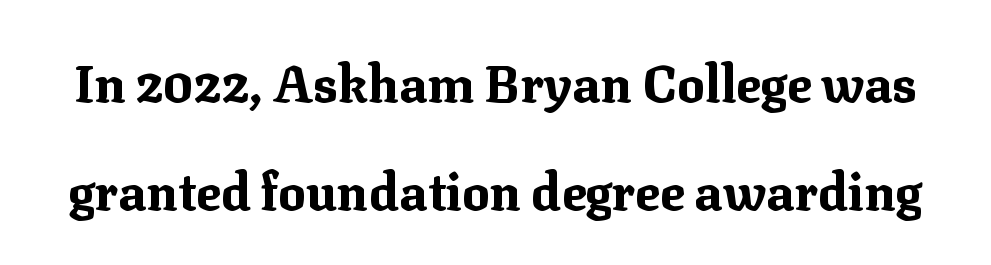
What kind of face is this? One with serifs. This rendering features lettering with no underline. Spacing verdict: proportional, widths tailored to each character. Each glyph is drawn with heavy, bold strokes. Standard letterfit; no display-style spreading of the glyphs.
